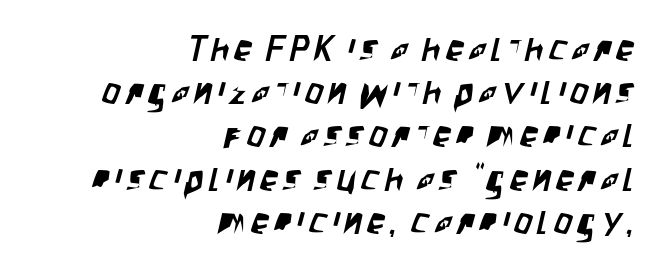
{"serif": "no", "width": "condensed", "stroke_contrast": "low", "x_height": "large", "monospaced": "no", "underline": "no", "align": "right", "line_spacing_ratio": 1.2, "glyph_px": 36}
